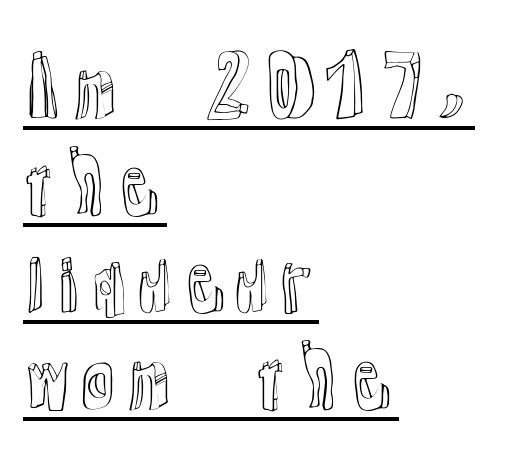
The image shows 77 px text type, upright; set left-aligned, normal line spacing (1.26x), normal letter spacing, underlined; a medium x-height.
